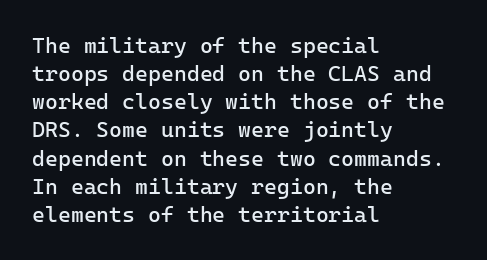
Q: Is the text bold? A: No.
Q: Is the text italic (slanted)? A: No, it is upright.
Q: Is the text underlined? A: No.
Q: How is the paragraph aligned? A: Left-aligned.
Q: Is the spacing between letters normal or unusually wide? A: Normal.
Q: Is the spacing between lines tight, normal or loose? A: Normal.
